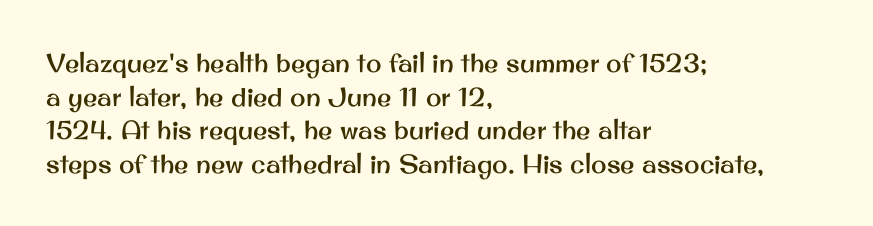
The zone under the glyphs is completely vacant. Line starts are locked; line ends wander. Look at the tracking — it's just the regular setting, nothing added. Horizontal bands of white between lines are of average thickness.
